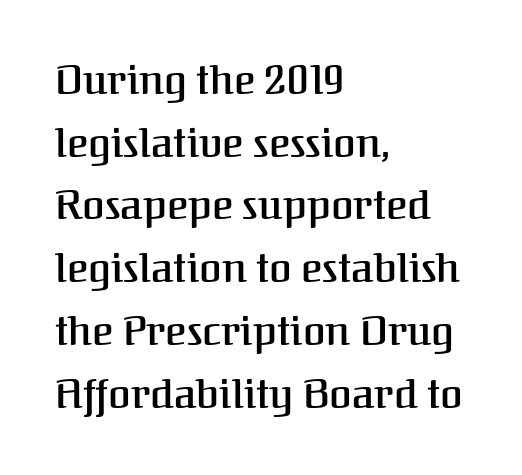
{"serif": "yes", "italic": "no", "bold": "semi", "weight": "semibold", "width": "normal", "stroke_contrast": "medium", "x_height": "medium", "monospaced": "no", "underline": "no", "align": "left", "line_spacing": "normal", "line_spacing_ratio": 1.53, "letter_spacing": "normal", "letter_spacing_em": 0.0, "glyph_px": 41}
